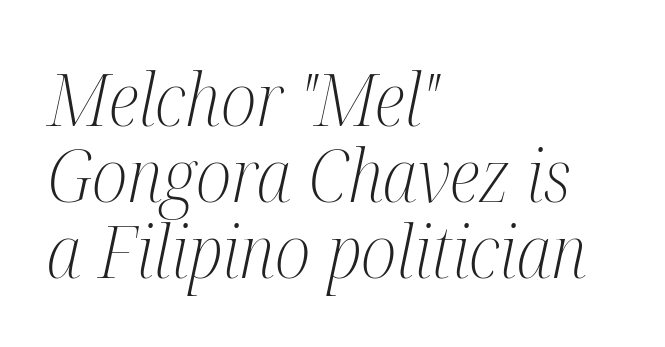
Honestly, the letter spacing is just normal — you wouldn't notice it. Observe the serifs anchoring each vertical stroke in this sample. Is the stroke heavy? The answer is a plain regular-or-lighter. Bare-footed words on every line.
